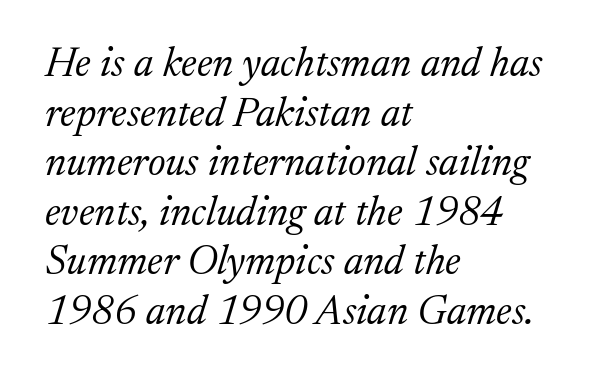
The image shows 41 px light serif type, italic (leaning right); set left-aligned, line spacing 1.21x, normal letter spacing, not underlined; medium stroke contrast and a medium x-height.
